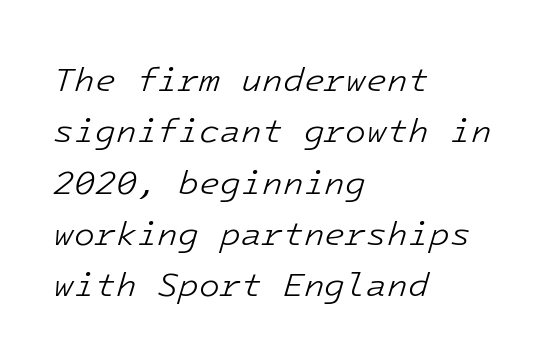
The image shows 34 px light type, italic (leaning right); set left-aligned, normal line spacing (1.51x), normal letter spacing, not underlined; low stroke contrast and a medium x-height.
